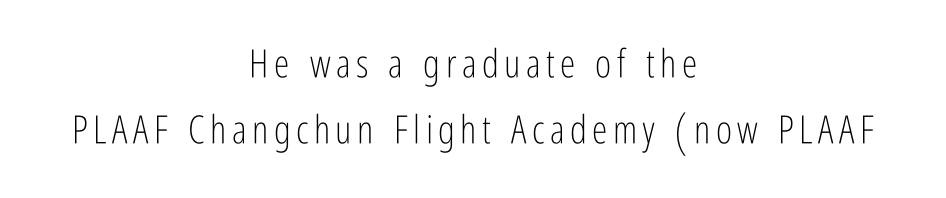
Q: Is the text bold? A: No.
Q: Is the text italic (slanted)? A: No, it is upright.
Q: Is the typeface a serif or a sans-serif typeface? A: Sans-serif.
Q: Is the text underlined? A: No.
Q: How is the paragraph aligned? A: Centered.
Q: Is the spacing between lines tight, normal or loose? A: Normal.
Q: Width (condensed, normal, or wide)? A: Condensed.
Q: Stroke contrast? A: Low.
Q: x-height? A: Medium.
Q: Monospaced? A: No.
